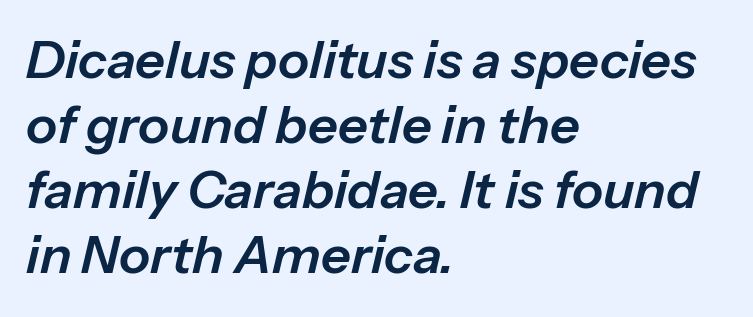
These lines are rendered in a variable-pitch font. Anything drawn beneath the words? Only blank space. How would I describe the line gaps? Plain and ordinary. Horizontally, the lines are justified to the leading edge only. This rendering leaves character spacing at its baseline value. Style check: oblique.
